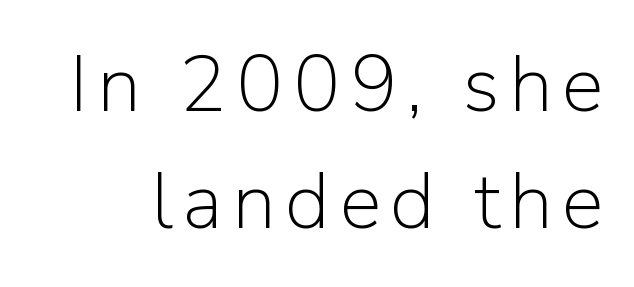
{"serif": "no", "italic": "no", "bold": "no", "weight": "light", "width": "normal", "stroke_contrast": "low", "x_height": "medium", "monospaced": "no", "underline": "no", "line_spacing": "normal", "line_spacing_ratio": 1.48, "glyph_px": 79}
